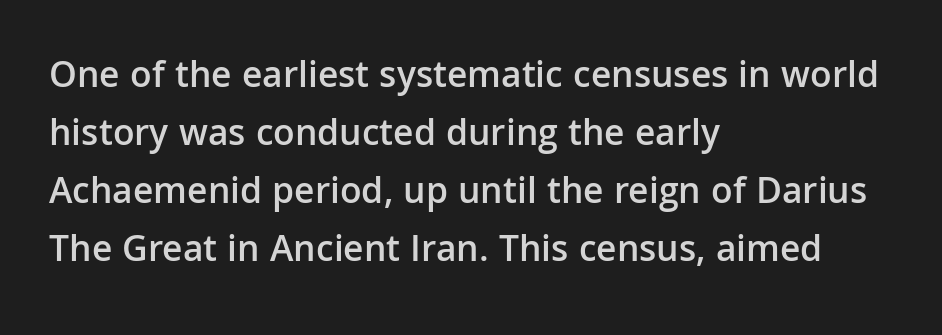
Q: Is the text bold? A: Semi-bold.
Q: Is the text italic (slanted)? A: No, it is upright.
Q: Is the typeface a serif or a sans-serif typeface? A: Sans-serif.
Q: Is the text underlined? A: No.
Q: How is the paragraph aligned? A: Left-aligned.
Q: Is the spacing between letters normal or unusually wide? A: Normal.
Q: Is the spacing between lines tight, normal or loose? A: Normal.
Q: Width (condensed, normal, or wide)? A: Normal.
Q: Stroke contrast? A: Low.
Q: x-height? A: Medium.
Q: Monospaced? A: No.
